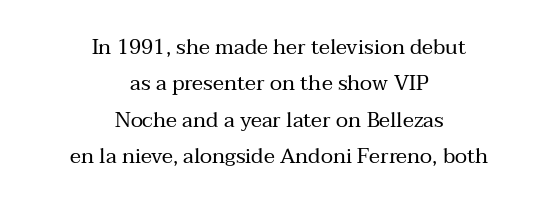
The image shows 21 px text type, upright; set centered, line spacing 1.73x, normal letter spacing, not underlined.
